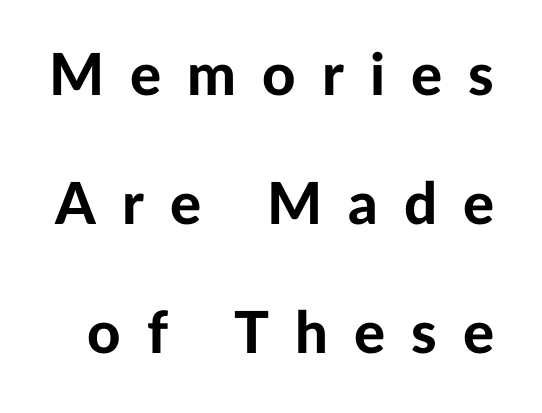
Proportional: the letters do not fall into vertical columns. The designer went with a sans here, leaving each stem footless. The zone under the glyphs is completely vacant. These lines have a slow, spaced-out rhythm from letter to letter.
